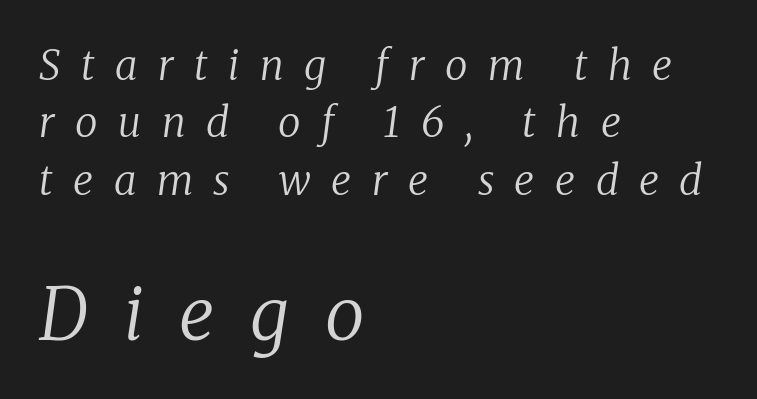
Varying glyph widths throughout — classic text-font behaviour. The rendering anchors every line to the left-hand side. The passage shown is not underscored anywhere. Leading matches the norm, producing a regular column. The axis of the letterforms is tilted away from vertical. The following chunk of copy outweighs the initial chunk in type size.
